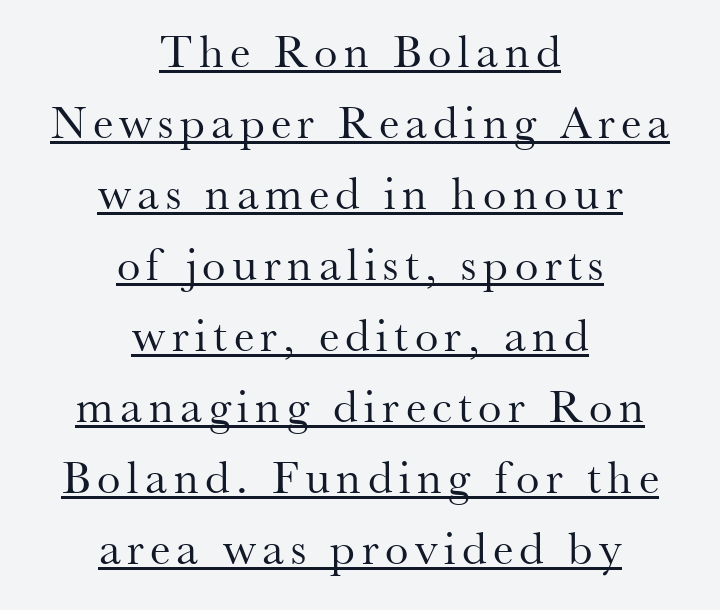
Q: Is the text bold? A: No.
Q: Is the text italic (slanted)? A: No, it is upright.
Q: Is the typeface a serif or a sans-serif typeface? A: Serif.
Q: Is the text underlined? A: Yes.
Q: How is the paragraph aligned? A: Centered.
Q: Is the spacing between lines tight, normal or loose? A: Normal.
Q: Width (condensed, normal, or wide)? A: Normal.
Q: Stroke contrast? A: Medium.
Q: x-height? A: Small.
Q: Monospaced? A: No.
